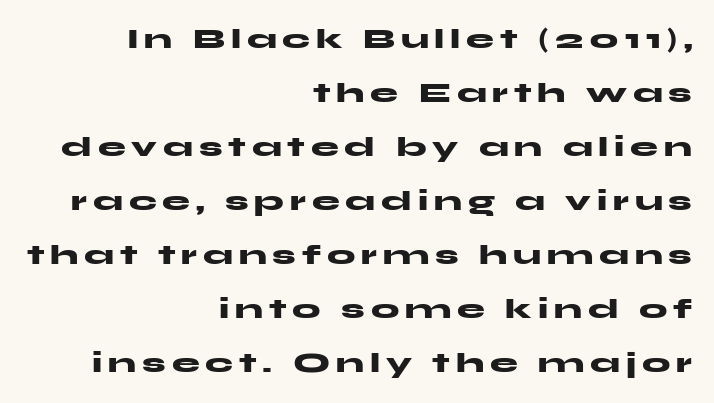
{"serif": "no", "italic": "no", "bold": "yes", "weight": "heavy", "width": "wide", "stroke_contrast": "medium", "x_height": "medium", "monospaced": "no", "underline": "no", "align": "right", "line_spacing": "loose", "line_spacing_ratio": 1.93, "letter_spacing": "wide", "letter_spacing_em": 0.21, "glyph_px": 28}
